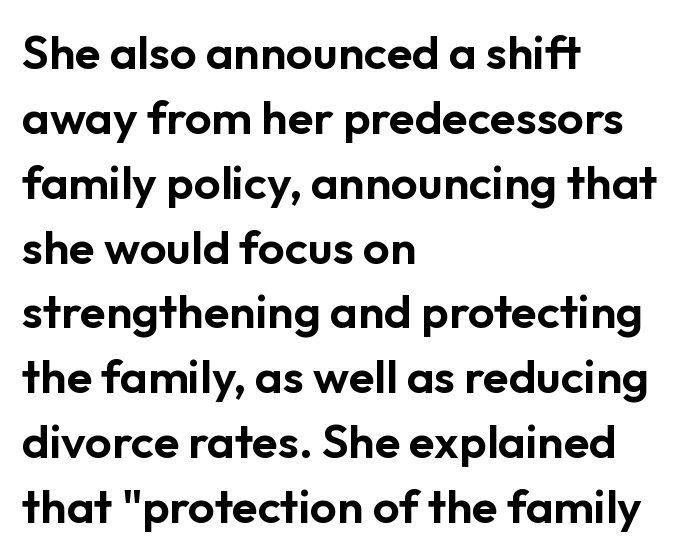
{"serif": "no", "italic": "no", "width": "normal", "stroke_contrast": "low", "x_height": "medium", "monospaced": "no", "underline": "no", "align": "left", "line_spacing": "normal", "line_spacing_ratio": 1.38, "letter_spacing": "normal", "letter_spacing_em": 0.0, "glyph_px": 47}
